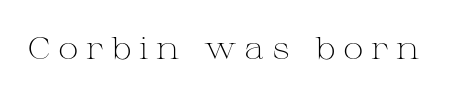
Q: Is the text bold? A: No.
Q: Is the text italic (slanted)? A: No, it is upright.
Q: Is the typeface a serif or a sans-serif typeface? A: Serif.
Q: Is the text underlined? A: No.
Q: Is the spacing between letters normal or unusually wide? A: Unusually wide.
Q: Width (condensed, normal, or wide)? A: Wide.
Q: Stroke contrast? A: Medium.
Q: x-height? A: Medium.
Q: Monospaced? A: No.
